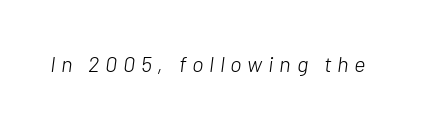
The image shows 22 px text type, italic (leaning right); set unusually wide letter spacing (+0.26 em), not underlined.
